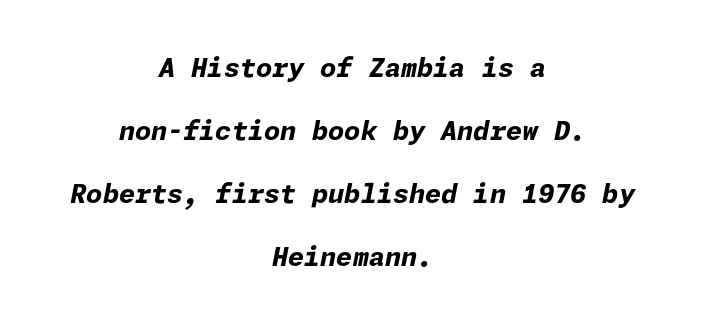
{"italic": "yes", "lean": "right", "slant_degrees": 11, "bold": "yes", "underline": "no", "align": "center", "line_spacing": "loose", "line_spacing_ratio": 2.42, "letter_spacing": "normal", "letter_spacing_em": 0.0, "glyph_px": 26}
